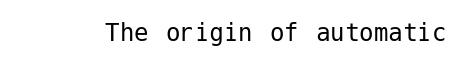
Grotesque or geometric, the face here clearly has no serifs. Each word holds together tightly as a unit, with standard inter-letter gaps. The area under the type is left untouched. Ordinary non-slanted type is in use.
